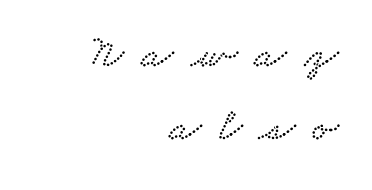
{"serif": "yes", "width": "wide", "stroke_contrast": "low", "x_height": "small", "monospaced": "no", "underline": "no", "align": "right", "line_spacing": "normal", "line_spacing_ratio": 1.56, "letter_spacing": "wide", "letter_spacing_em": 0.37, "glyph_px": 47}
